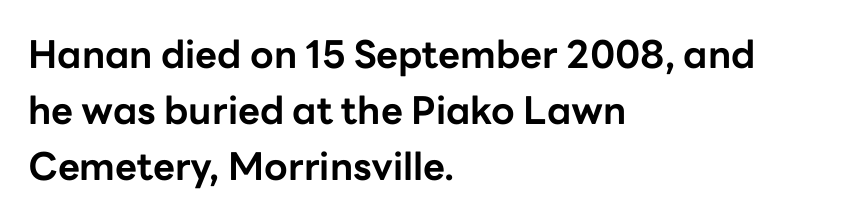
The image shows 38 px bold sans-serif type, upright; set left-aligned, normal line spacing (1.48x), normal letter spacing, not underlined; low stroke contrast and a medium x-height.
